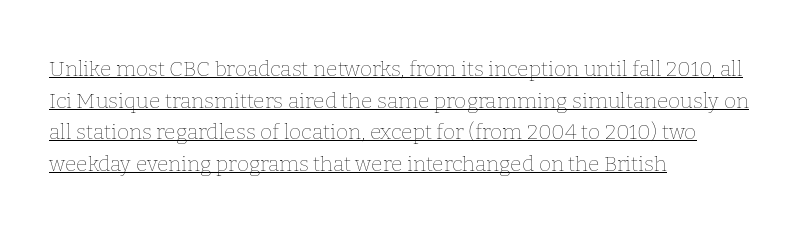
The image shows 21 px text type, upright; set left-aligned, normal line spacing (1.51x), normal letter spacing, underlined.
